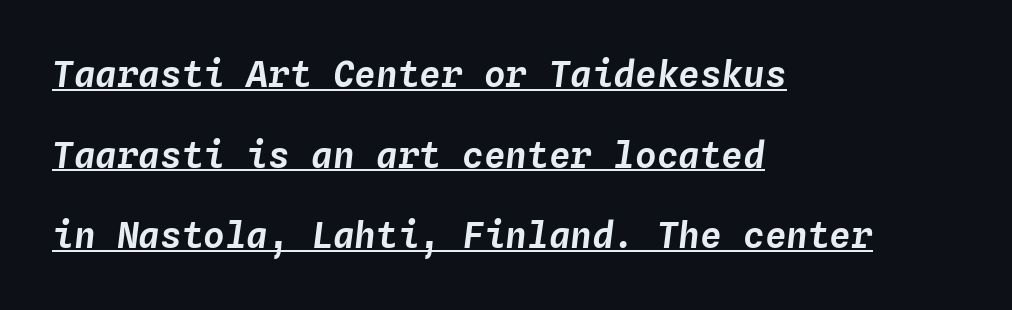
The image shows 36 px text type, italic (leaning right), monospaced; set left-aligned, loose line spacing (2.24x), normal letter spacing, underlined; low stroke contrast and a medium x-height.
